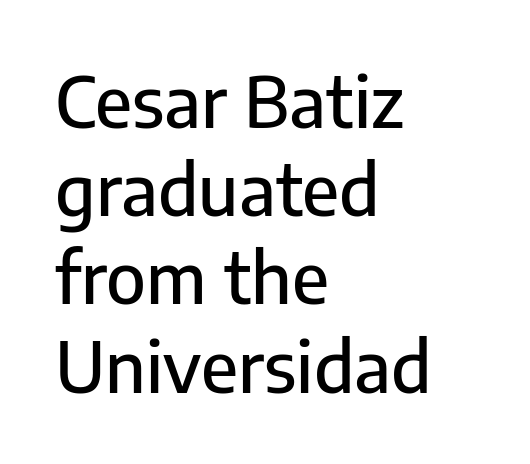
Plain, unruled lines of type. One-word summary of the alignment: left. The face used here is proportionally spaced, like ordinary book or web type. A typesetter would label this face a sans.
